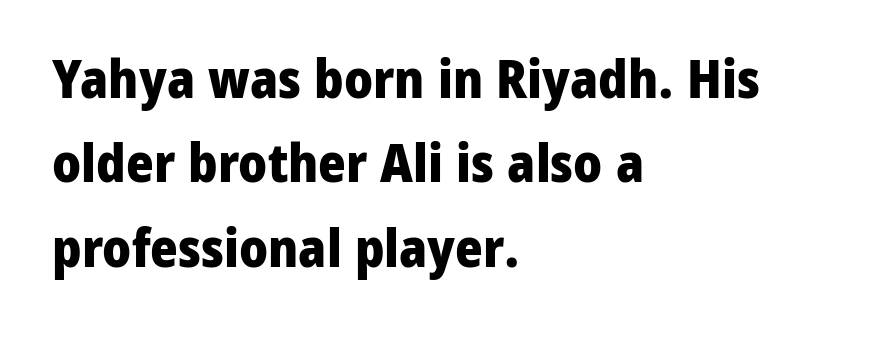
{"serif": "no", "italic": "no", "bold": "yes", "weight": "heavy", "width": "normal", "stroke_contrast": "low", "x_height": "medium", "monospaced": "no", "underline": "no", "align": "left", "line_spacing": "normal", "line_spacing_ratio": 1.59, "letter_spacing": "normal", "letter_spacing_em": 0.0, "glyph_px": 53}
